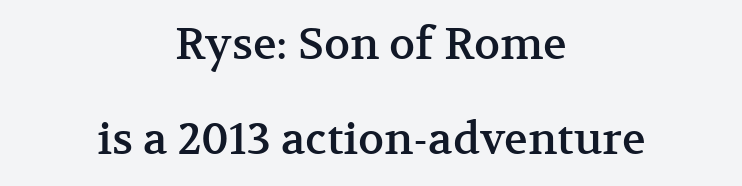
Q: Is the text italic (slanted)? A: No, it is upright.
Q: Is the typeface a serif or a sans-serif typeface? A: Serif.
Q: Is the text underlined? A: No.
Q: How is the paragraph aligned? A: Centered.
Q: Is the spacing between letters normal or unusually wide? A: Normal.
Q: Is the spacing between lines tight, normal or loose? A: Loose.
Q: Width (condensed, normal, or wide)? A: Normal.
Q: Stroke contrast? A: Medium.
Q: x-height? A: Medium.
Q: Monospaced? A: No.
